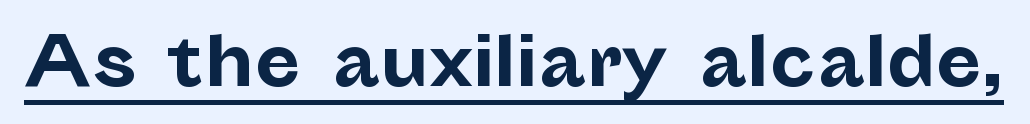
Do the characters align in a grid? No, the font is proportional. Summary of weight: heavy, a full bold. The specimen reads as upright at a glance. Beneath each row of characters lies a ruled line. Each letter's strokes conclude bluntly, with no projecting serifs.
